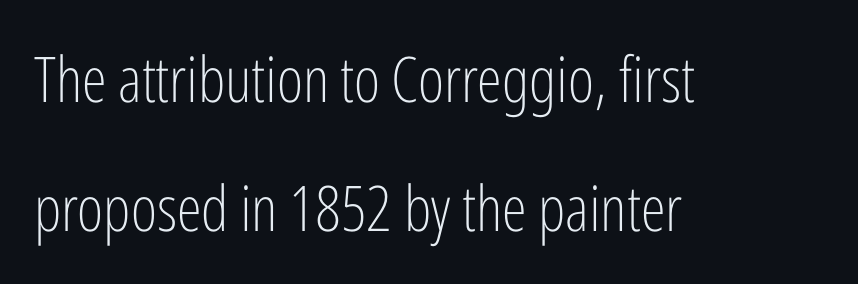
The image shows 63 px light, condensed sans-serif type, upright; set left-aligned, loose line spacing (2.04x), normal letter spacing, not underlined; low stroke contrast and a medium x-height.
